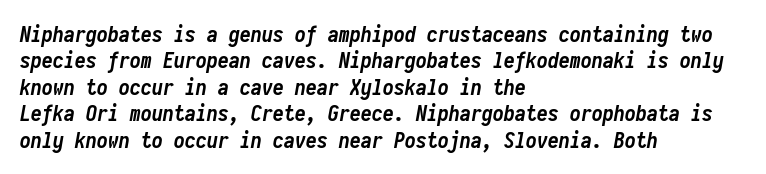
Q: Is the text bold? A: Yes.
Q: Is the text italic (slanted)? A: Yes, it leans right by about 10 degrees.
Q: Is the text underlined? A: No.
Q: How is the paragraph aligned? A: Left-aligned.
Q: Is the spacing between letters normal or unusually wide? A: Normal.
